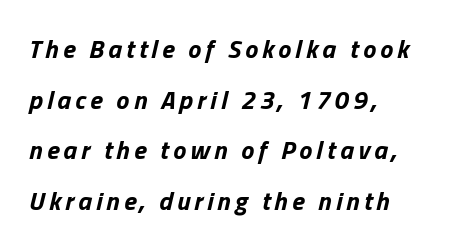
{"italic": "yes", "lean": "right", "slant_degrees": 13, "bold": "yes", "underline": "no", "align": "left", "line_spacing": "loose", "line_spacing_ratio": 1.95, "glyph_px": 26}
